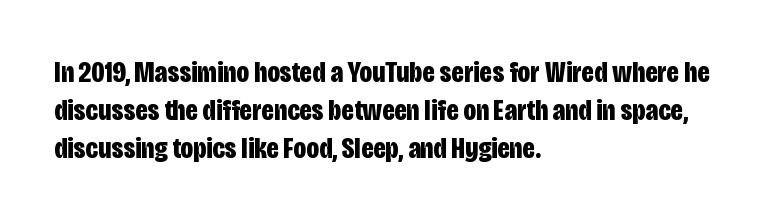
Designer's note — italics off, roman on. Grotesque or geometric, the face here clearly has no serifs. The ragged edge is on the right, which tells us the setting is flush left. Bold? Absolutely — the strokes are thick and heavy.
